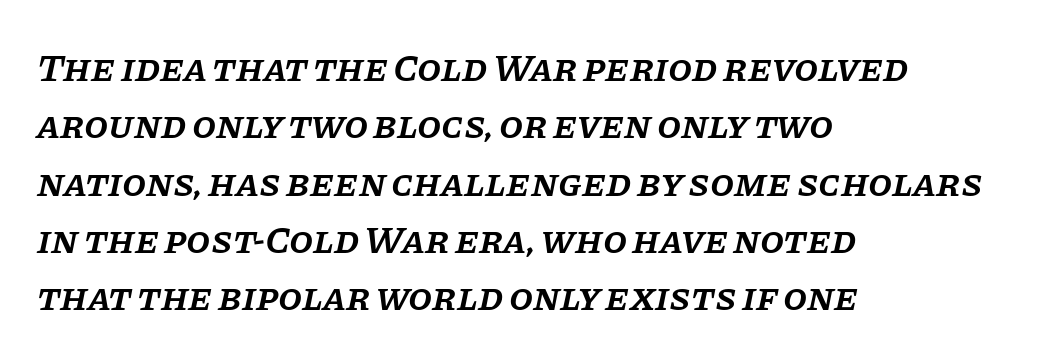
Q: Is the text bold? A: Semi-bold.
Q: Is the text italic (slanted)? A: Yes, it leans right by about 11 degrees.
Q: Is the typeface a serif or a sans-serif typeface? A: Serif.
Q: Is the text underlined? A: No.
Q: How is the paragraph aligned? A: Left-aligned.
Q: Is the spacing between letters normal or unusually wide? A: Normal.
Q: Is the spacing between lines tight, normal or loose? A: Normal.
Q: Width (condensed, normal, or wide)? A: Normal.
Q: Stroke contrast? A: Low.
Q: x-height? A: Large.
Q: Monospaced? A: No.
